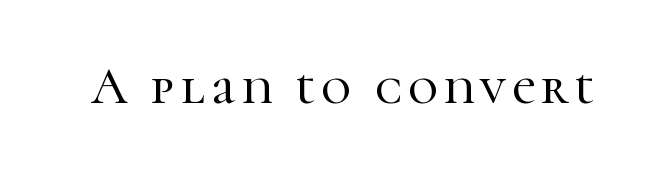
The image shows 51 px serif type, upright; set not underlined; high stroke contrast and a medium x-height.
